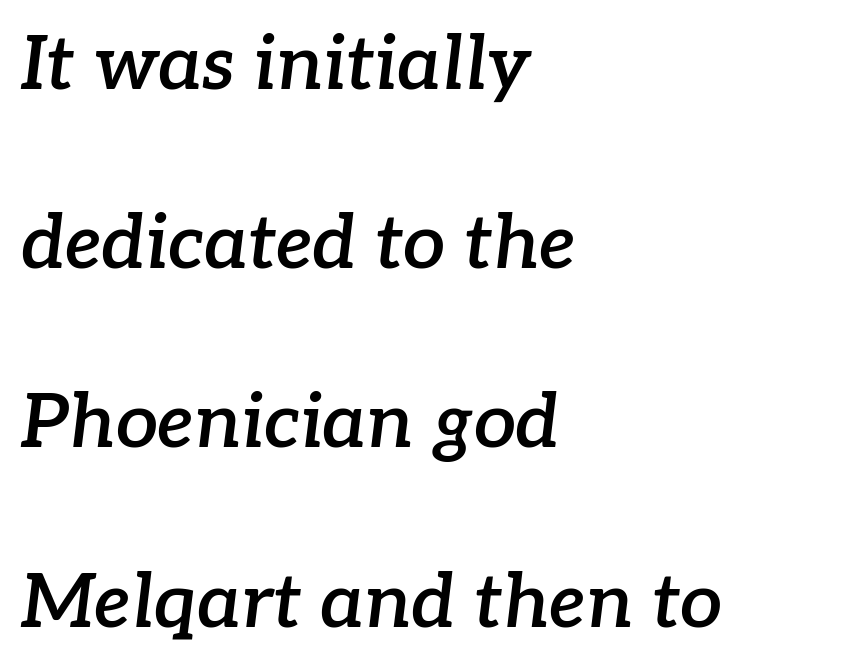
Q: Is the text bold? A: Semi-bold.
Q: Is the text italic (slanted)? A: Yes, it leans right by about 7 degrees.
Q: Is the typeface a serif or a sans-serif typeface? A: Serif.
Q: Is the text underlined? A: No.
Q: How is the paragraph aligned? A: Left-aligned.
Q: Is the spacing between letters normal or unusually wide? A: Normal.
Q: Is the spacing between lines tight, normal or loose? A: Loose.
Q: Width (condensed, normal, or wide)? A: Normal.
Q: Stroke contrast? A: Low.
Q: x-height? A: Medium.
Q: Monospaced? A: No.
